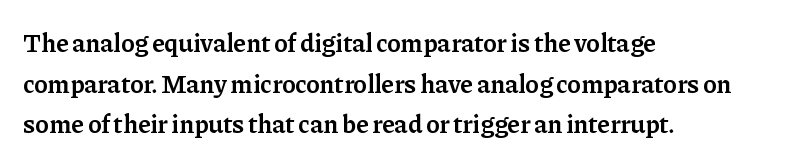
{"italic": "no", "bold": "semi", "underline": "no", "align": "left", "line_spacing": "normal", "line_spacing_ratio": 1.56, "letter_spacing": "normal", "letter_spacing_em": 0.0, "glyph_px": 26}
